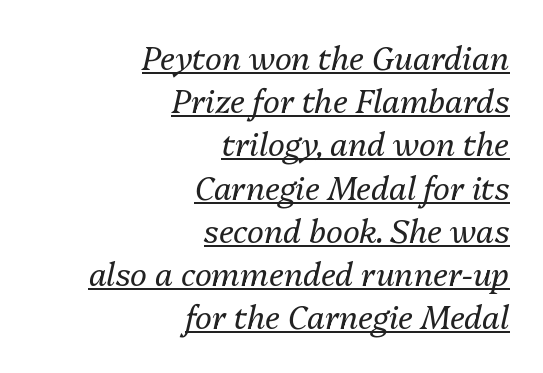
{"italic": "yes", "lean": "right", "slant_degrees": 13, "bold": "no", "weight": "regular", "width": "normal", "stroke_contrast": "medium", "x_height": "medium", "monospaced": "no", "underline": "yes", "align": "right", "line_spacing": "normal", "line_spacing_ratio": 1.35, "letter_spacing": "normal", "letter_spacing_em": 0.0, "glyph_px": 32}
